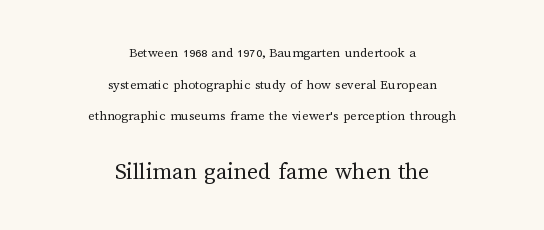
Q: Is the text bold? A: No.
Q: Is the text italic (slanted)? A: No, it is upright.
Q: Is the text underlined? A: No.
Q: How is the paragraph aligned? A: Centered.
Q: Is the spacing between letters normal or unusually wide? A: Normal.
Q: Is the spacing between lines tight, normal or loose? A: Loose.
Q: Which block of text is set in a larger size, the first (top) or the second (bottom)? A: The second (bottom) one.
